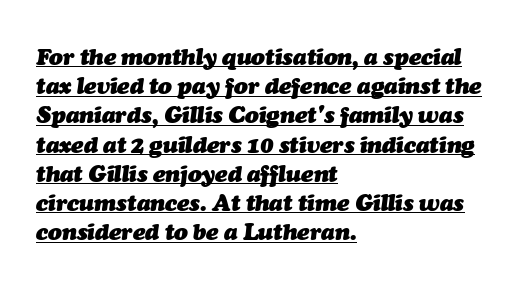
Looking at the ascenders, they clearly lean. If you measured baseline to baseline, you'd find a middling distance. The string is rendered with underlining switched on. Typesetter's note: full bold, strokes at maximum text heaviness. Nobody touched the tracking dial on this one.
